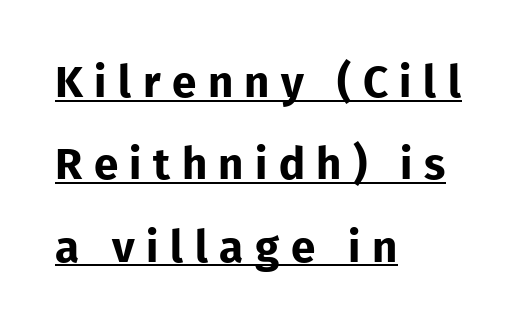
The image shows 44 px bold sans-serif type, upright; set left-aligned, line spacing 1.87x, unusually wide letter spacing (+0.26 em), underlined; low stroke contrast and a medium x-height.
